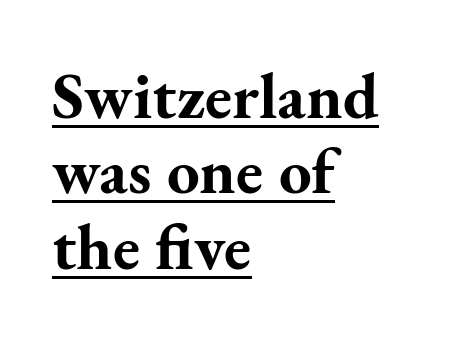
The face used here is seriffed, in the tradition of book romans. Caption: bold face, heavy strokes. The rendering anchors every line to the left-hand side. The lettering holds an erect, upright posture throughout.
